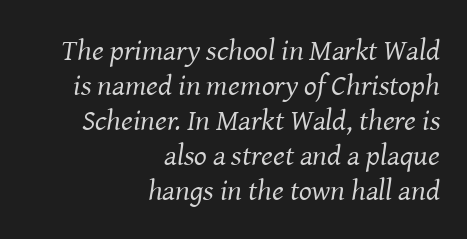
{"serif": "yes", "italic": "yes", "lean": "right", "slant_degrees": 8, "bold": "no", "weight": "regular", "width": "normal", "stroke_contrast": "medium", "x_height": "medium", "monospaced": "no", "underline": "no", "align": "right", "line_spacing_ratio": 1.17, "letter_spacing": "normal", "letter_spacing_em": 0.0, "glyph_px": 30}
